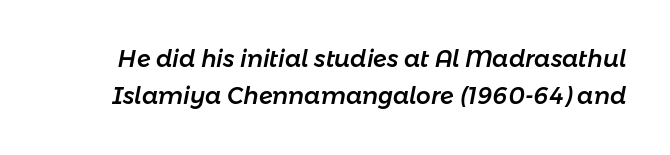
{"italic": "yes", "lean": "right", "slant_degrees": 11, "underline": "no", "line_spacing": "normal", "line_spacing_ratio": 1.61, "letter_spacing": "normal", "letter_spacing_em": 0.0, "glyph_px": 23}
